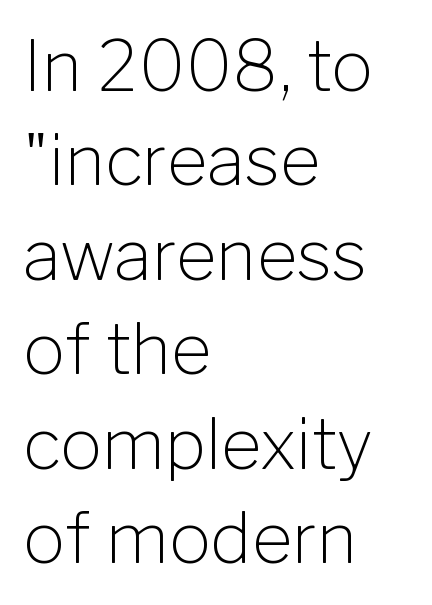
{"serif": "no", "italic": "no", "bold": "no", "weight": "light", "width": "normal", "stroke_contrast": "low", "x_height": "medium", "monospaced": "no", "underline": "no", "align": "left", "line_spacing": "normal", "line_spacing_ratio": 1.35, "letter_spacing": "normal", "letter_spacing_em": 0.0, "glyph_px": 70}
